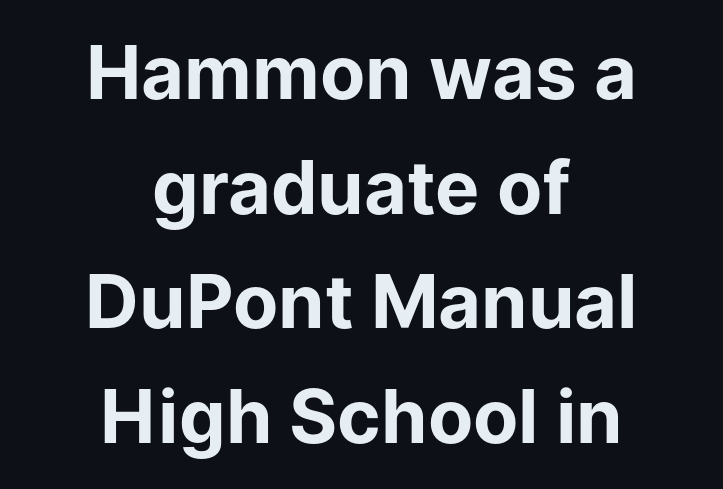
There is no visible air inserted between adjacent glyphs. The type sits square on the baseline with zero lean. Clear beneath every line of the passage. The rendering positions every line midway between the sides. Serif or sans? Sans — the stroke terminals are bare.
